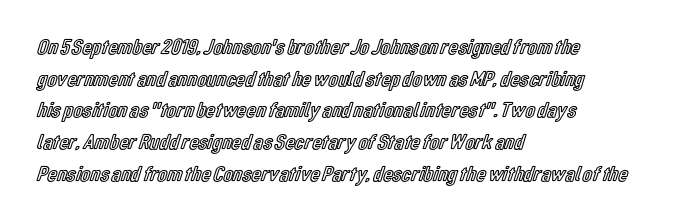
Letter spacing: default. This sample is left-justified, so line endings fall wherever the words run out. Underline: absent. Successive baselines arrive at the customary interval.
